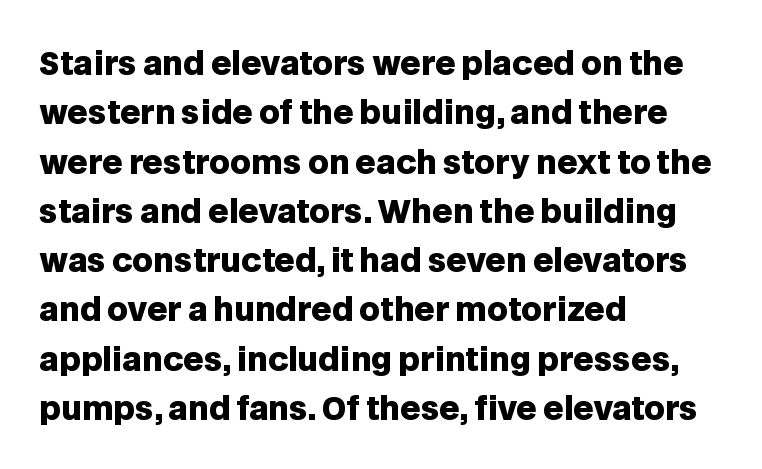
The image shows 32 px heavy sans-serif type, upright; set left-aligned, normal line spacing (1.54x), normal letter spacing, not underlined; low stroke contrast and a large x-height.
